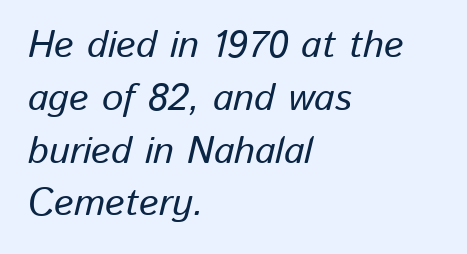
The image shows 38 px text type, italic (leaning right); set left-aligned, normal line spacing (1.39x), normal letter spacing, not underlined; low stroke contrast and a medium x-height.
